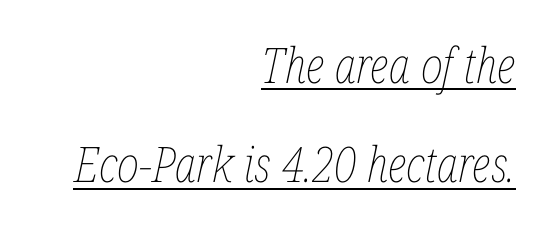
{"italic": "yes", "lean": "right", "slant_degrees": 12, "bold": "no", "weight": "thin", "width": "condensed", "stroke_contrast": "low", "x_height": "medium", "monospaced": "no", "underline": "yes", "align": "right", "line_spacing": "loose", "line_spacing_ratio": 2.03, "letter_spacing": "normal", "letter_spacing_em": 0.0, "glyph_px": 49}
